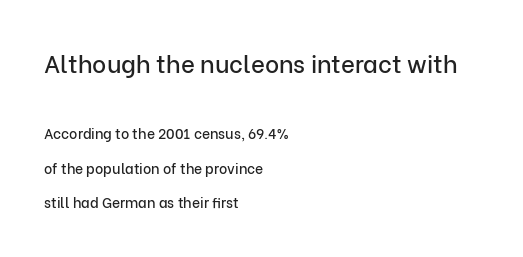
{"italic": "no", "underline": "no", "align": "left", "line_spacing": "loose", "line_spacing_ratio": 2.46, "letter_spacing": "normal", "letter_spacing_em": 0.0, "larger_block": "first", "size_ratio": 1.71, "glyph_px": 24}
